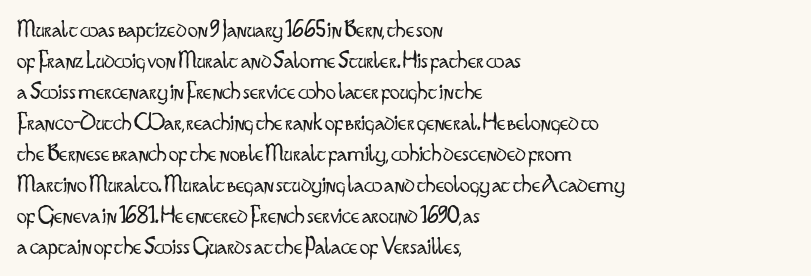
{"italic": "no", "bold": "no", "underline": "no", "align": "left", "line_spacing_ratio": 1.24, "letter_spacing": "normal", "letter_spacing_em": 0.0, "glyph_px": 25}
